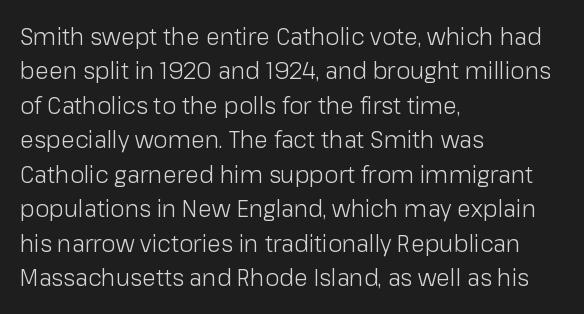
Q: Is the text bold? A: No.
Q: Is the text italic (slanted)? A: No, it is upright.
Q: Is the text underlined? A: No.
Q: How is the paragraph aligned? A: Left-aligned.
Q: Is the spacing between letters normal or unusually wide? A: Normal.
Q: Is the spacing between lines tight, normal or loose? A: Normal.
